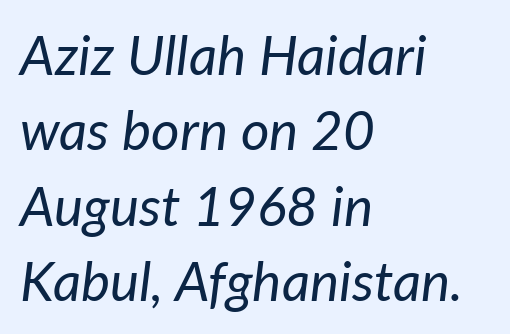
Q: Is the text bold? A: No.
Q: Is the text italic (slanted)? A: Yes, it leans right by about 7 degrees.
Q: Is the text underlined? A: No.
Q: How is the paragraph aligned? A: Left-aligned.
Q: Is the spacing between letters normal or unusually wide? A: Normal.
Q: Is the spacing between lines tight, normal or loose? A: Normal.
Q: Width (condensed, normal, or wide)? A: Normal.
Q: Stroke contrast? A: Low.
Q: x-height? A: Medium.
Q: Monospaced? A: No.
